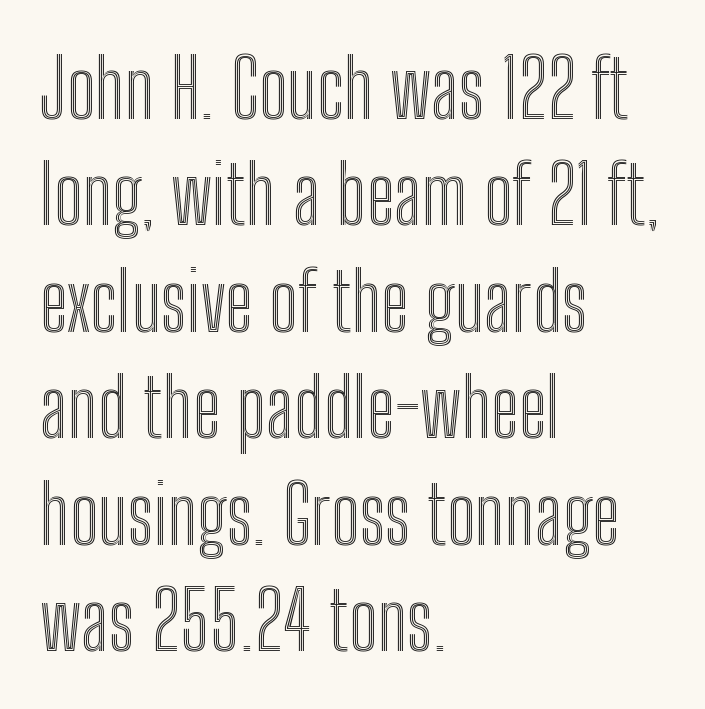
{"italic": "no", "width": "condensed", "x_height": "medium", "monospaced": "no", "underline": "no", "align": "left", "line_spacing": "normal", "line_spacing_ratio": 1.33, "letter_spacing": "normal", "letter_spacing_em": 0.0, "glyph_px": 80}
